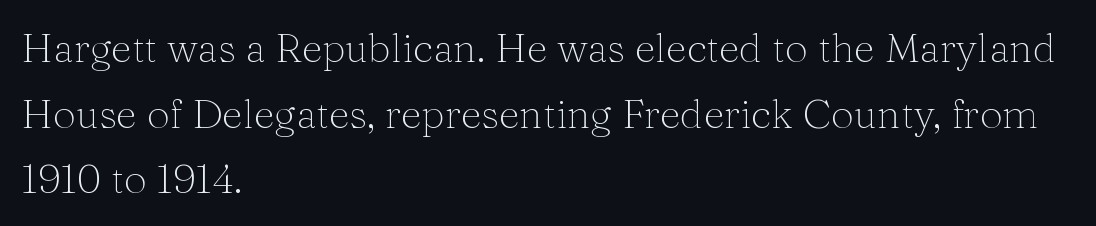
Q: Is the text bold? A: No.
Q: Is the text italic (slanted)? A: No, it is upright.
Q: Is the typeface a serif or a sans-serif typeface? A: Serif.
Q: Is the text underlined? A: No.
Q: How is the paragraph aligned? A: Left-aligned.
Q: Is the spacing between letters normal or unusually wide? A: Normal.
Q: Is the spacing between lines tight, normal or loose? A: Normal.
Q: Width (condensed, normal, or wide)? A: Normal.
Q: Stroke contrast? A: Medium.
Q: x-height? A: Medium.
Q: Monospaced? A: No.
